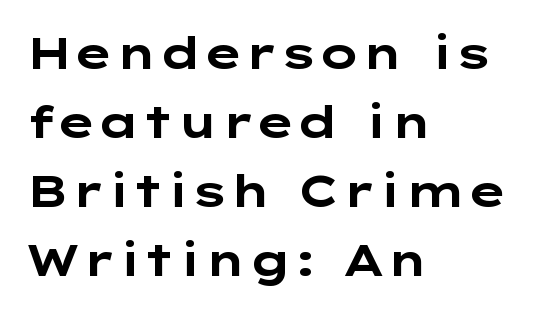
The image shows 44 px bold, wide sans-serif type, upright; set left-aligned, normal line spacing (1.57x), normal letter spacing, not underlined; low stroke contrast and a medium x-height.
